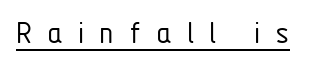
Q: Is the text bold? A: No.
Q: Is the text italic (slanted)? A: No, it is upright.
Q: Is the typeface a serif or a sans-serif typeface? A: Sans-serif.
Q: Is the text underlined? A: Yes.
Q: Is the spacing between letters normal or unusually wide? A: Unusually wide.
Q: Width (condensed, normal, or wide)? A: Condensed.
Q: Stroke contrast? A: Low.
Q: x-height? A: Medium.
Q: Monospaced? A: No.
